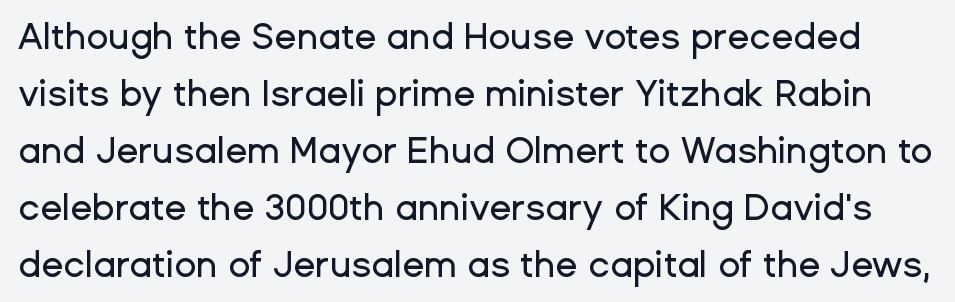
The image shows 36 px sans-serif type, upright; set normal line spacing (1.58x), normal letter spacing, not underlined; low stroke contrast and a medium x-height.
